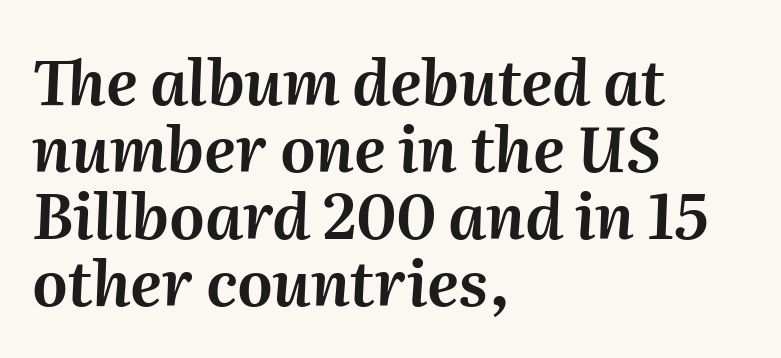
{"italic": "yes", "lean": "right", "slant_degrees": 2, "width": "normal", "stroke_contrast": "medium", "x_height": "medium", "monospaced": "no", "underline": "no", "align": "left", "line_spacing": "tight", "line_spacing_ratio": 1.08, "letter_spacing": "normal", "letter_spacing_em": 0.0, "glyph_px": 62}
